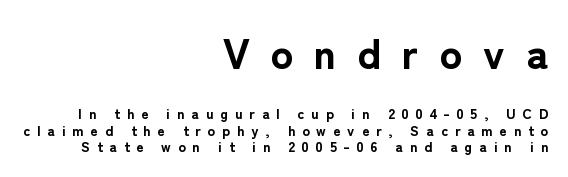
A typesetter would call this proportional, since set widths differ per character. This is sans-serif lettering, the kind often seen on screens and signage. Horizontally, the lines are justified to the trailing edge only. Is the type bold? Yes — the strokes are clearly thick and heavy. Rule under the text: the space is simply empty.
